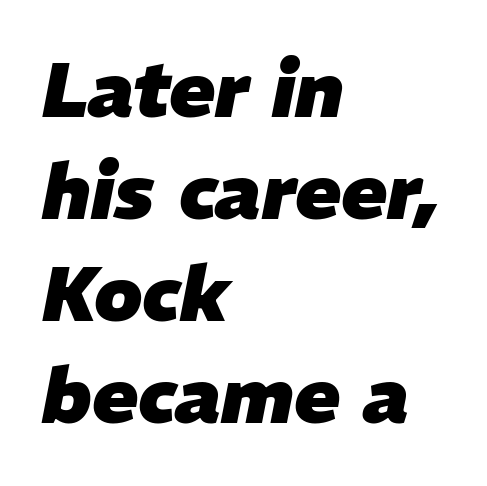
{"italic": "yes", "lean": "right", "slant_degrees": 11, "bold": "yes", "weight": "heavy", "width": "normal", "stroke_contrast": "low", "x_height": "medium", "monospaced": "no", "underline": "no", "align": "left", "line_spacing": "normal", "line_spacing_ratio": 1.34, "letter_spacing": "normal", "letter_spacing_em": 0.0, "glyph_px": 76}
